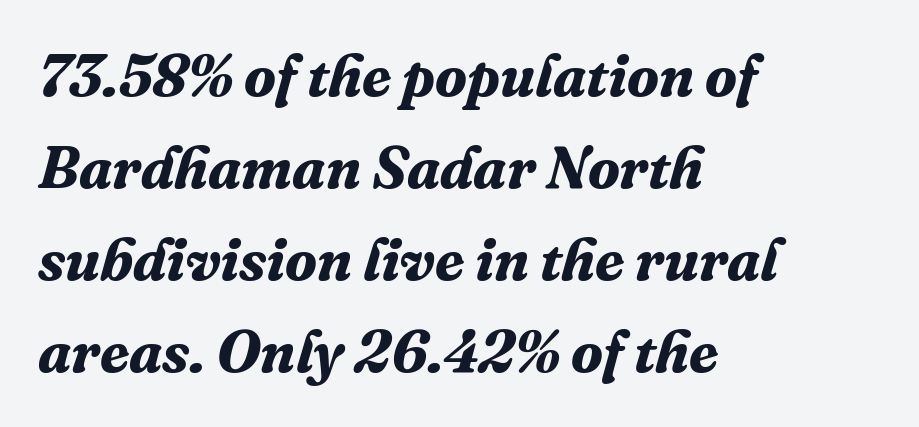
This is oblique type, the kind used for emphasis or titles. Horizontally, the lines are justified to the leading edge only. This sample keeps an unexceptional amount of space between lines. The space beneath each line is pristine and unruled. You could call the tracking neutral — neither tight nor loose.
